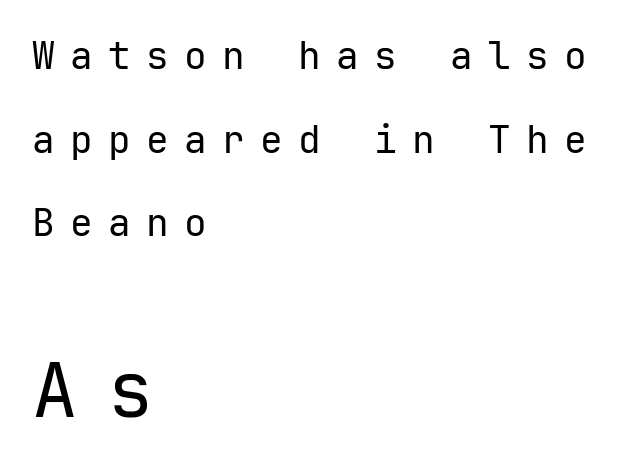
{"serif": "no", "italic": "no", "bold": "no", "weight": "regular", "width": "normal", "stroke_contrast": "low", "x_height": "medium", "underline": "no", "align": "left", "line_spacing": "loose", "line_spacing_ratio": 2.2, "letter_spacing": "wide", "letter_spacing_em": 0.4, "larger_block": "second", "size_ratio": 2.0, "glyph_px": 76}
